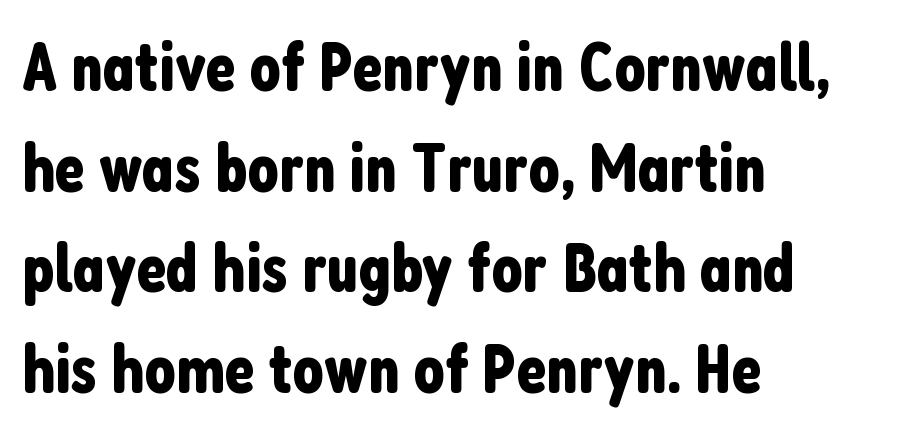
Q: Is the text italic (slanted)? A: No, it is upright.
Q: Is the typeface a serif or a sans-serif typeface? A: Sans-serif.
Q: Is the text underlined? A: No.
Q: How is the paragraph aligned? A: Left-aligned.
Q: Is the spacing between letters normal or unusually wide? A: Normal.
Q: Is the spacing between lines tight, normal or loose? A: Normal.
Q: Width (condensed, normal, or wide)? A: Condensed.
Q: Stroke contrast? A: Low.
Q: x-height? A: Medium.
Q: Monospaced? A: No.
